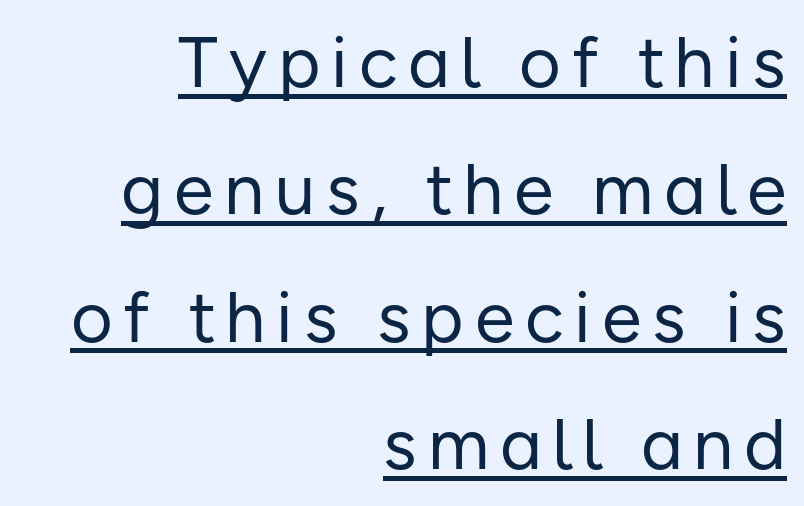
{"serif": "no", "italic": "no", "bold": "no", "weight": "regular", "width": "normal", "stroke_contrast": "low", "x_height": "medium", "monospaced": "no", "underline": "yes", "align": "right", "line_spacing_ratio": 1.77, "glyph_px": 72}
